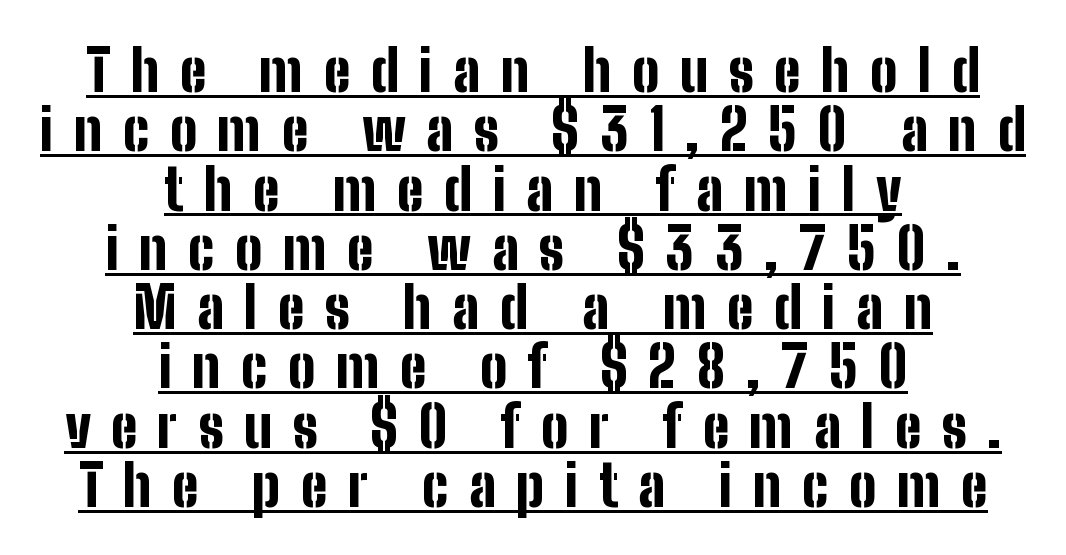
A dark, heavy texture on the line: the type is bold. The rendering shows plain stroke endings on the letterforms — a sans-serif design. Has an underline been added? It has. These lines are rendered in a variable-pitch font. The letters stand upright; this is a roman face. One glance says dense: line gaps are narrower than usual.
